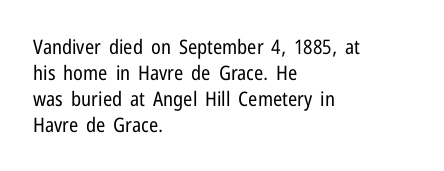
The image shows 20 px text type, upright; set left-aligned, normal line spacing (1.3x), normal letter spacing, not underlined.
